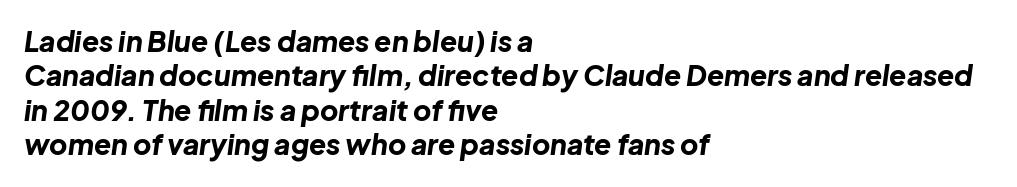
The image shows 28 px bold type, italic (leaning right); set left-aligned, line spacing 1.23x, normal letter spacing, not underlined; low stroke contrast and a medium x-height.
